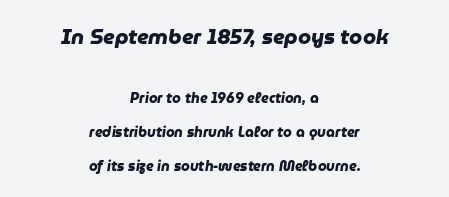
The image shows 21 px bold type; set centered, loose line spacing (2.41x), normal letter spacing, not underlined; the first (top) block is 1.5x larger.
